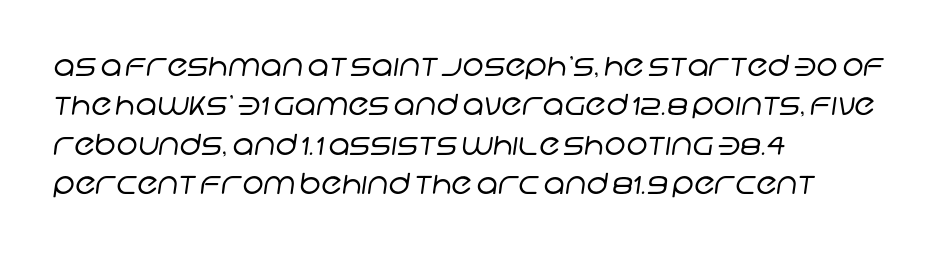
Evenly set lines give the paragraph a standard silhouette. Typeset ragged right — the left edge is the straight one. These lines are rendered in a variable-pitch font. The characters are drawn with everyday or finer stroke widths. Check where the strokes stop: nothing finishes them off — pure sans.
